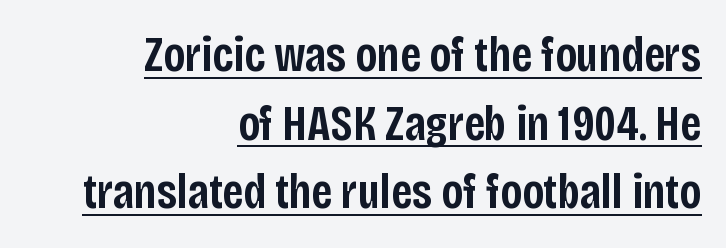
Q: Is the text bold? A: Semi-bold.
Q: Is the text italic (slanted)? A: No, it is upright.
Q: Is the typeface a serif or a sans-serif typeface? A: Sans-serif.
Q: Is the text underlined? A: Yes.
Q: How is the paragraph aligned? A: Right-aligned.
Q: Is the spacing between letters normal or unusually wide? A: Normal.
Q: Is the spacing between lines tight, normal or loose? A: Normal.
Q: Width (condensed, normal, or wide)? A: Condensed.
Q: Stroke contrast? A: Low.
Q: x-height? A: Large.
Q: Monospaced? A: No.
